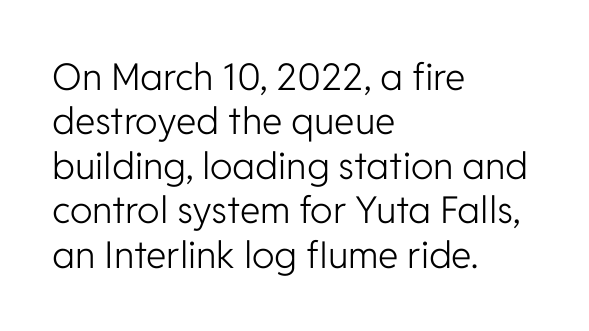
Q: Is the text bold? A: No.
Q: Is the text italic (slanted)? A: No, it is upright.
Q: Is the typeface a serif or a sans-serif typeface? A: Sans-serif.
Q: Is the text underlined? A: No.
Q: How is the paragraph aligned? A: Left-aligned.
Q: Is the spacing between letters normal or unusually wide? A: Normal.
Q: Width (condensed, normal, or wide)? A: Normal.
Q: Stroke contrast? A: Low.
Q: x-height? A: Medium.
Q: Monospaced? A: No.
